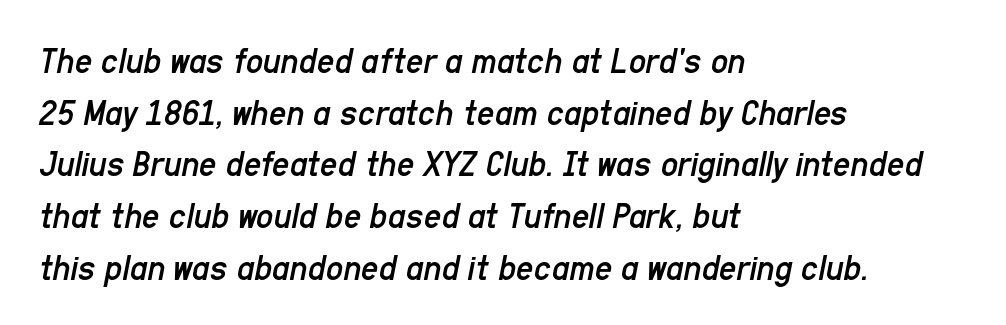
Is the type slanted? Yes — the strokes lean at a clear angle. The strokes carry an ordinary text weight at most. Caption: multi-line text, flush left, ragged right. Characters follow at the spacing the type designer built in. Summary of vertical rhythm: regular, with standard interline spacing. Clear beneath every line of the passage.
